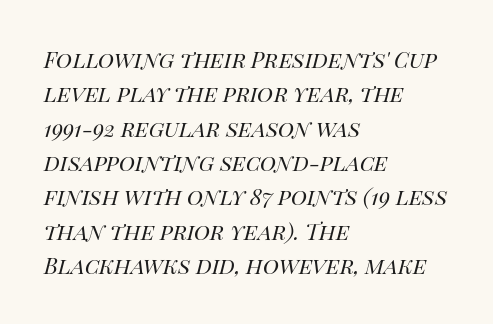
Q: Is the text bold? A: No.
Q: Is the text italic (slanted)? A: Yes, it leans right by about 14 degrees.
Q: Is the text underlined? A: No.
Q: How is the paragraph aligned? A: Left-aligned.
Q: Is the spacing between letters normal or unusually wide? A: Normal.
Q: Is the spacing between lines tight, normal or loose? A: Normal.
